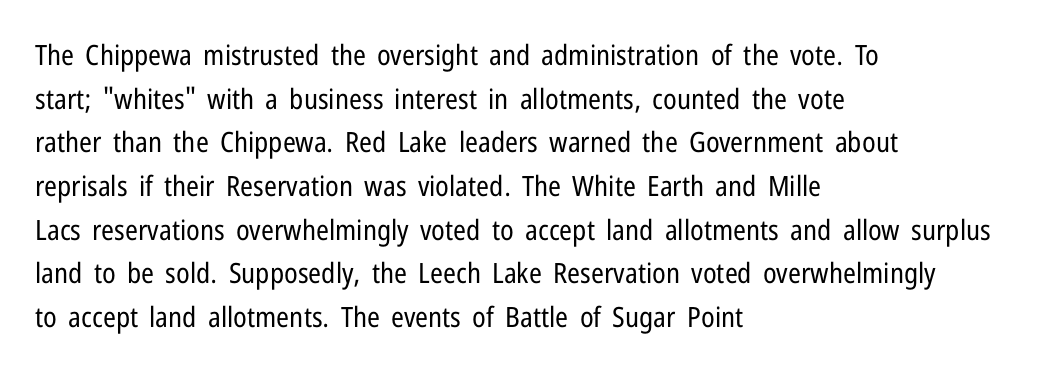
To sum up the face: it is a sans, with no serifs. Default kerning and tracking; the words read as compact shapes. Character widths vary here, with narrow letters taking less room than wide ones. Stroke mass is kept to a normal reading level or below.
